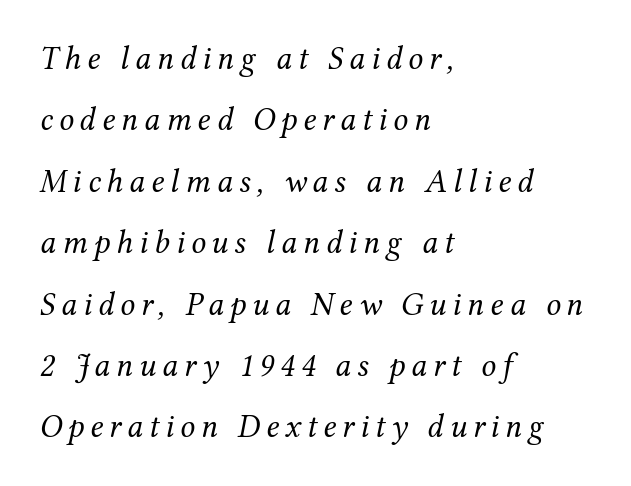
{"serif": "yes", "italic": "yes", "lean": "right", "slant_degrees": 12, "bold": "no", "weight": "regular", "width": "normal", "stroke_contrast": "medium", "x_height": "medium", "monospaced": "no", "underline": "no", "align": "left", "line_spacing_ratio": 1.86, "glyph_px": 33}
